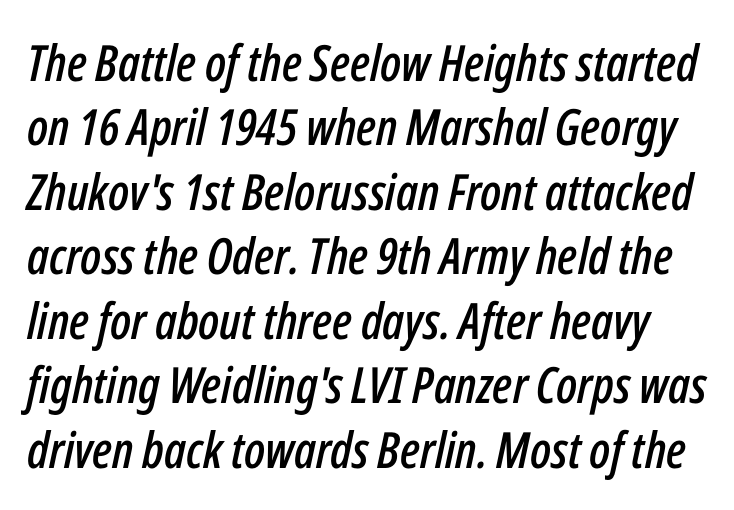
Q: Is the text italic (slanted)? A: Yes, it leans right by about 12 degrees.
Q: Is the text underlined? A: No.
Q: Is the spacing between letters normal or unusually wide? A: Normal.
Q: Is the spacing between lines tight, normal or loose? A: Normal.
Q: Width (condensed, normal, or wide)? A: Condensed.
Q: Stroke contrast? A: Low.
Q: x-height? A: Medium.
Q: Monospaced? A: No.
